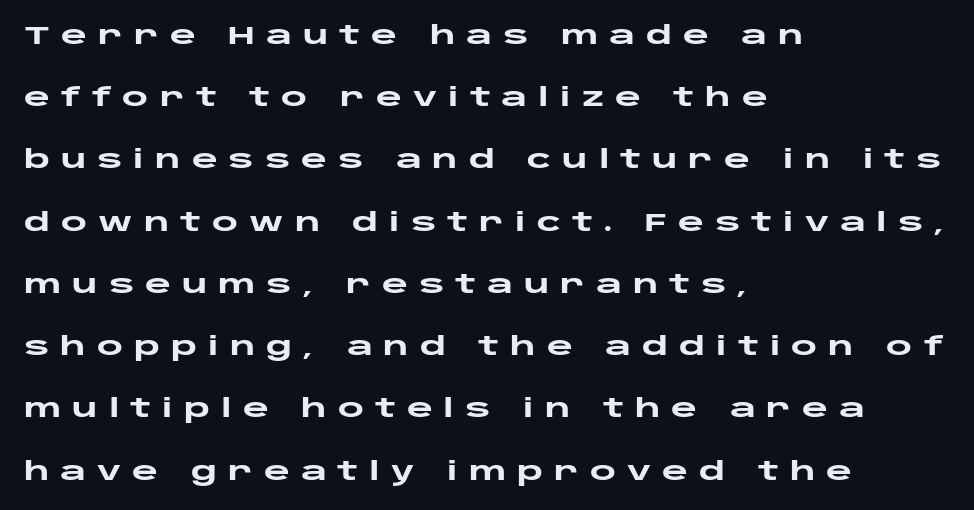
Spacing between characters has been opened up far beyond the box default. The lines are quadded left. The specimen omits any rule beneath the text block's lines. Heavy-handed strokes throughout: this text is bold.
